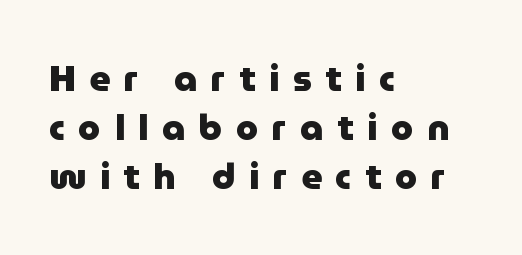
The image shows 36 px heavy sans-serif type, upright; set left-aligned, normal line spacing (1.36x), unusually wide letter spacing (+0.38 em), not underlined; low stroke contrast and a medium x-height.
